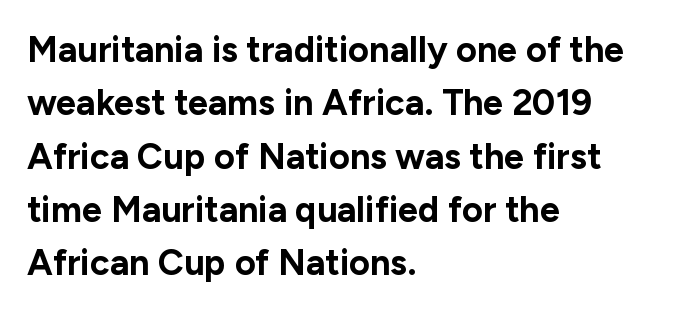
{"serif": "no", "italic": "no", "bold": "yes", "weight": "bold", "width": "normal", "stroke_contrast": "low", "x_height": "medium", "monospaced": "no", "underline": "no", "align": "left", "line_spacing": "normal", "line_spacing_ratio": 1.48, "letter_spacing": "normal", "letter_spacing_em": 0.0, "glyph_px": 36}
